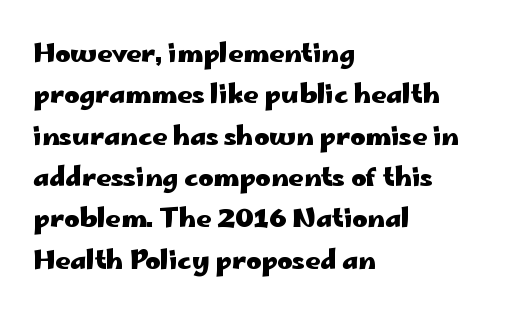
{"italic": "no", "bold": "yes", "underline": "no", "align": "left", "line_spacing": "normal", "line_spacing_ratio": 1.59, "letter_spacing": "normal", "letter_spacing_em": 0.0, "glyph_px": 26}
